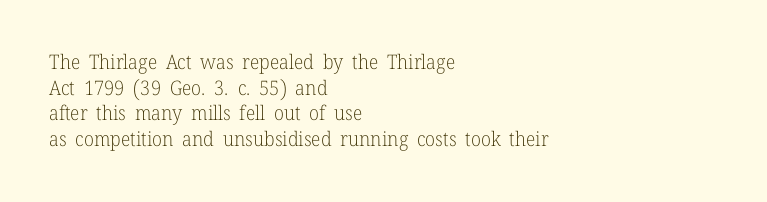
The image shows 20 px text type, upright; set left-aligned, normal line spacing (1.28x), normal letter spacing, not underlined.
